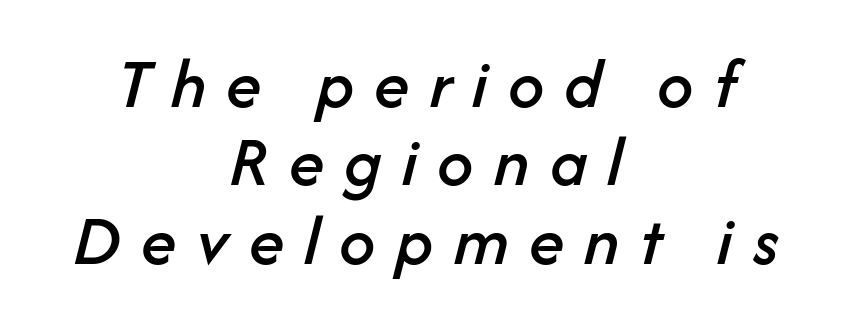
The words here are not underlined. The passage shown has open, widely tracked lettering throughout. If you drew a line through each stem, it would be angled. Rows of type sit shoulder to shoulder in the vertical direction. Layout note: lines centered. Character widths vary here, with narrow letters taking less room than wide ones.
